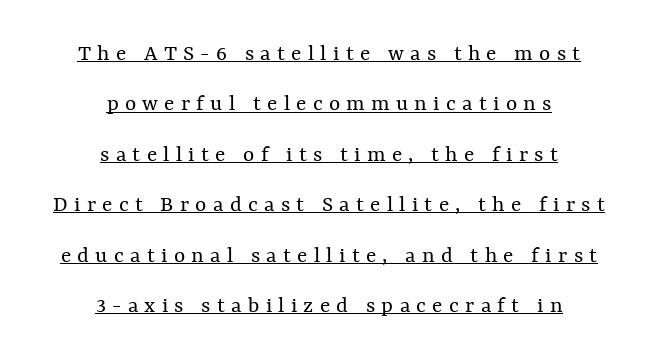
The image shows 24 px text type, upright; set centered, loose line spacing (2.1x), unusually wide letter spacing (+0.26 em), underlined.
